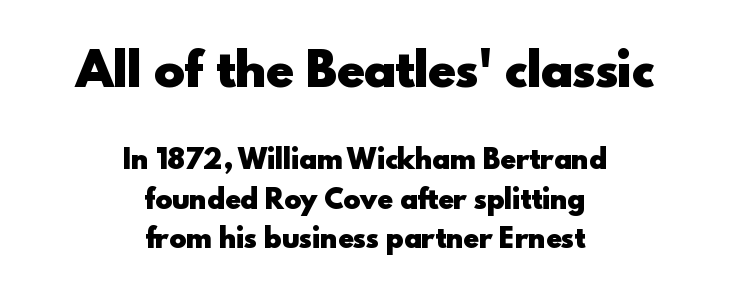
Q: Is the text bold? A: Yes.
Q: Is the text italic (slanted)? A: No, it is upright.
Q: Is the typeface a serif or a sans-serif typeface? A: Sans-serif.
Q: Is the text underlined? A: No.
Q: How is the paragraph aligned? A: Centered.
Q: Is the spacing between letters normal or unusually wide? A: Normal.
Q: Is the spacing between lines tight, normal or loose? A: Normal.
Q: Which block of text is set in a larger size, the first (top) or the second (bottom)? A: The first (top) one.
Q: Width (condensed, normal, or wide)? A: Normal.
Q: x-height? A: Small.
Q: Monospaced? A: No.
